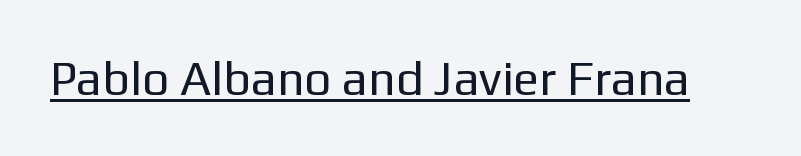
{"serif": "no", "italic": "no", "bold": "no", "weight": "regular", "width": "normal", "stroke_contrast": "low", "x_height": "medium", "monospaced": "no", "underline": "yes", "letter_spacing": "normal", "letter_spacing_em": 0.0, "glyph_px": 48}
